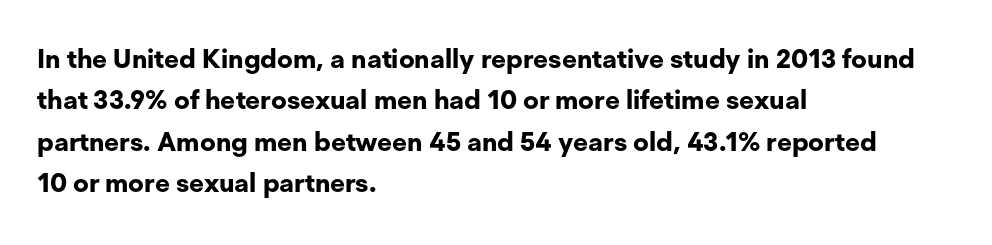
Descenders are the only things crossing below the line. Honestly, the row spacing looks completely unremarkable. The font is running at its bold setting. Inter-character spacing is left at the font's built-in metrics. Vertical strokes here are truly vertical.
